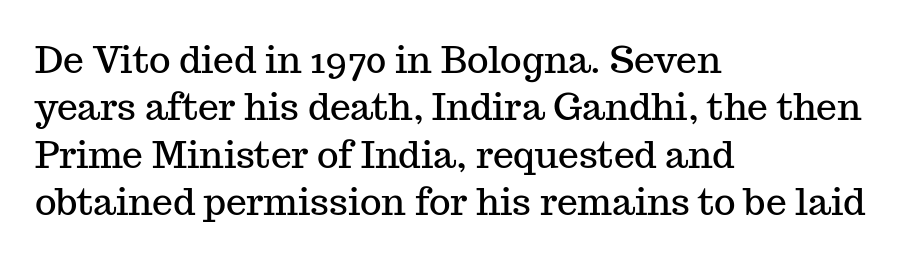
Q: Is the text italic (slanted)? A: No, it is upright.
Q: Is the typeface a serif or a sans-serif typeface? A: Serif.
Q: Is the text underlined? A: No.
Q: How is the paragraph aligned? A: Left-aligned.
Q: Is the spacing between letters normal or unusually wide? A: Normal.
Q: Is the spacing between lines tight, normal or loose? A: Normal.
Q: Width (condensed, normal, or wide)? A: Normal.
Q: Stroke contrast? A: Medium.
Q: x-height? A: Medium.
Q: Monospaced? A: No.
